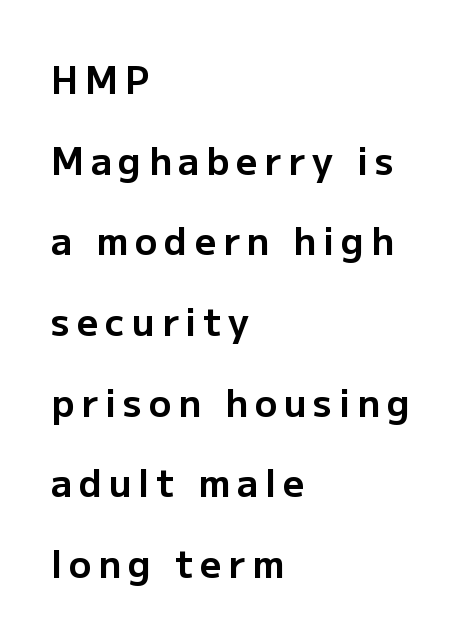
Bold? Absolutely — the strokes are thick and heavy. Horizontally, the lines are justified to the leading edge only. Leading: increased. This rendering features lettering with no underline. The font's upright variant was chosen for this text.
